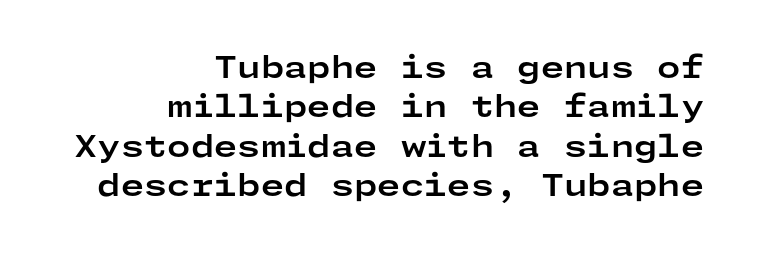
The line texture is even and compact thanks to regular tracking. Only glyphs here, with clear space below each row. One-word summary of the alignment: right. No feet cap the strokes, marking this as sans-serif type.
